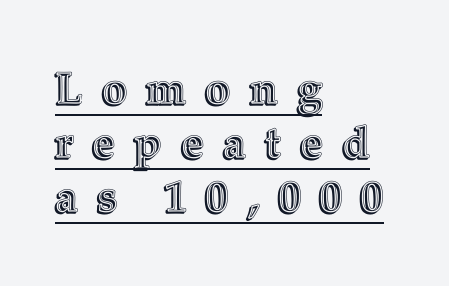
The image shows 44 px text type, upright; set left-aligned, line spacing 1.23x, unusually wide letter spacing (+0.44 em), underlined; a medium x-height.
